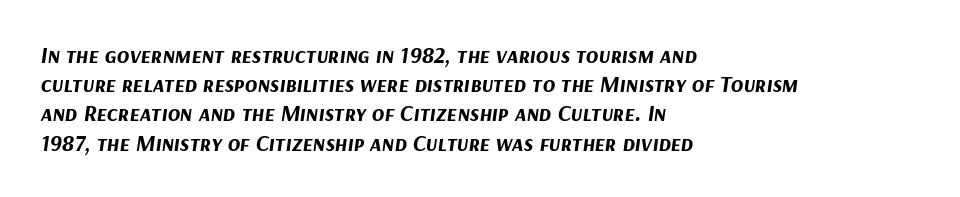
{"italic": "yes", "lean": "right", "slant_degrees": 9, "bold": "yes", "underline": "no", "align": "left", "line_spacing": "normal", "line_spacing_ratio": 1.27, "letter_spacing": "normal", "letter_spacing_em": 0.0, "glyph_px": 23}
